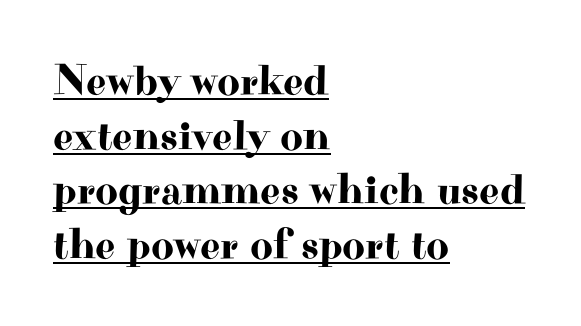
Posture: upright roman. The characters display serif detailing at their extremities. Each letter keeps its own natural width here, so spacing adapts to shape. Quick note: underline on.
